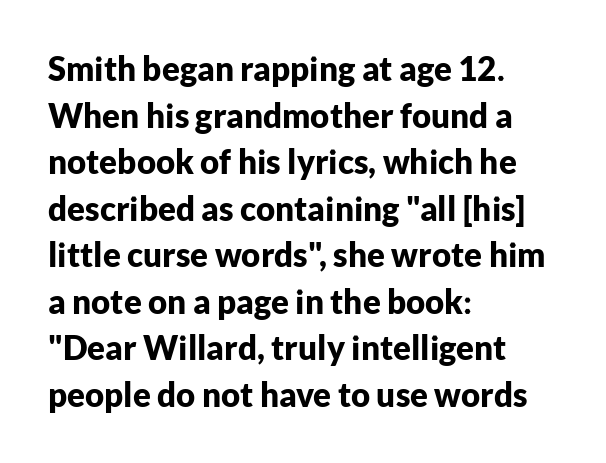
The rendering keeps characters at their native spacing. The passage is arranged the way most books set body copy — flush left. Varying glyph widths throughout — classic text-font behaviour. Typographic density is high because the face is bold.
